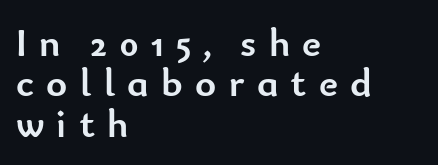
The image shows 40 px semibold sans-serif type, upright; set left-aligned, tight line spacing (1.01x), unusually wide letter spacing (+0.31 em), not underlined; low stroke contrast and a small x-height.
